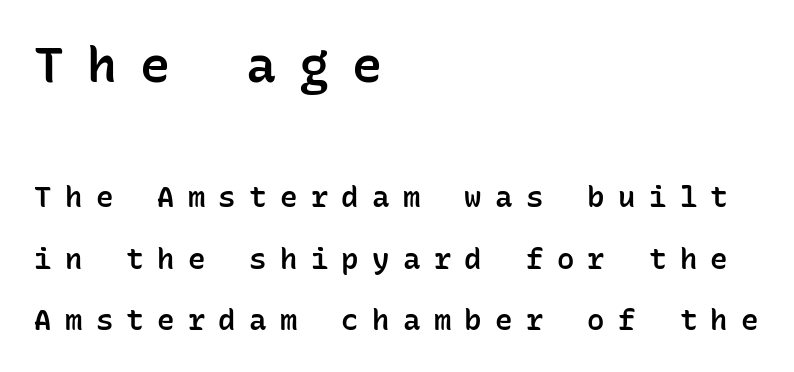
Each letter's strokes conclude bluntly, with no projecting serifs. Every character sits straight up, as roman type does. The letterforms stand isolated, each surrounded by extra space. Bold? Not quite — semibold, heavier than regular but stopping short. Size contrast runs from large at the top to small at the bottom.
